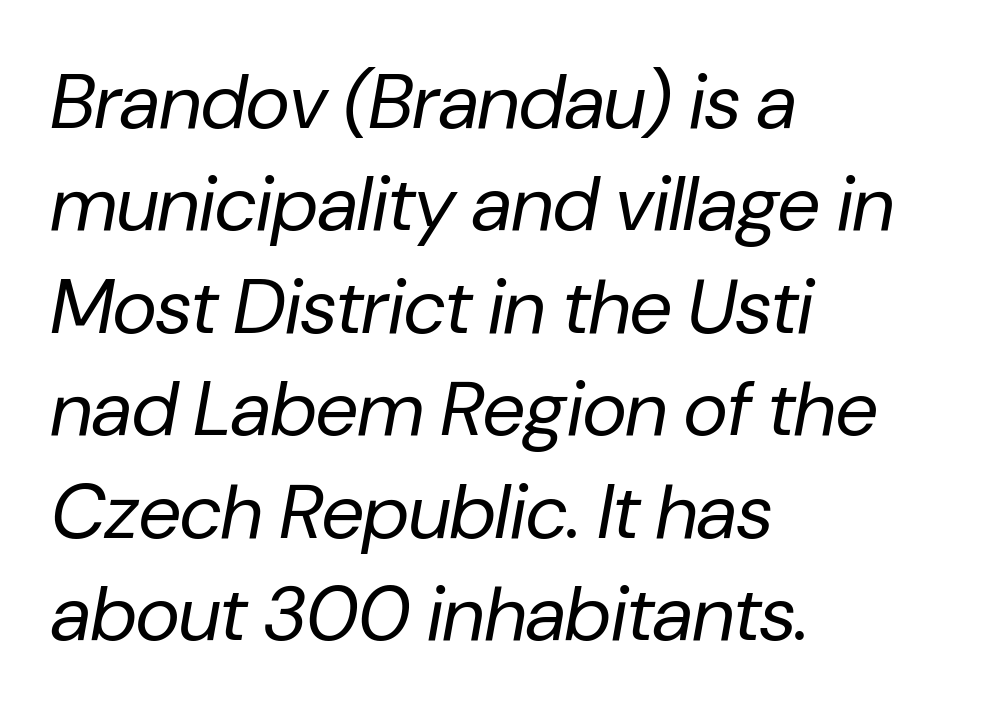
{"italic": "yes", "lean": "right", "slant_degrees": 10, "bold": "no", "weight": "regular", "width": "normal", "stroke_contrast": "low", "x_height": "medium", "monospaced": "no", "underline": "no", "align": "left", "line_spacing": "normal", "line_spacing_ratio": 1.33, "letter_spacing": "normal", "letter_spacing_em": 0.0, "glyph_px": 77}
